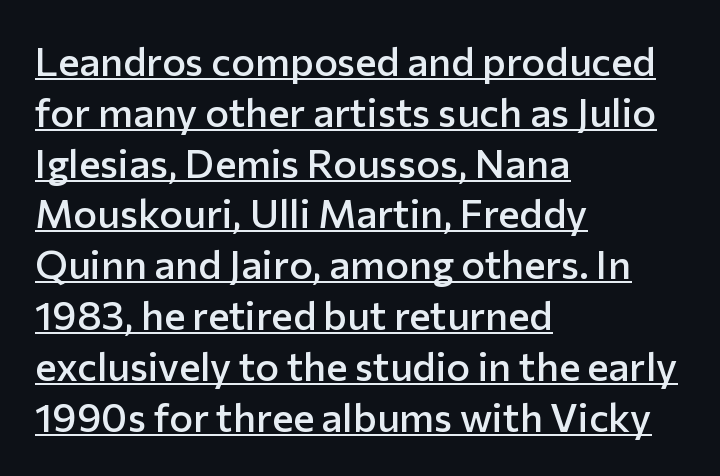
Here the designer chose a conventional face with non-uniform glyph widths. Its strokes are somewhat broadened, the hallmark of semibold type. Compared with undecorated copy, this sample adds a rule below the words. Vertical spacing — default. Nope, not italic — everything's standing straight.
